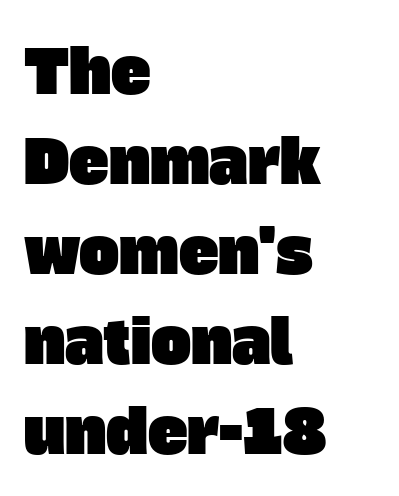
{"serif": "no", "width": "normal", "stroke_contrast": "low", "x_height": "large", "monospaced": "no", "underline": "no", "align": "left", "line_spacing": "normal", "line_spacing_ratio": 1.5, "letter_spacing": "normal", "letter_spacing_em": 0.0, "glyph_px": 60}
